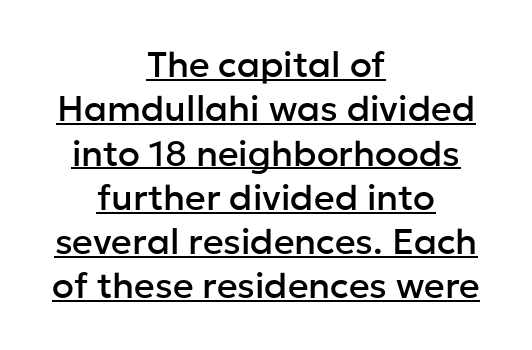
Q: Is the text italic (slanted)? A: No, it is upright.
Q: Is the typeface a serif or a sans-serif typeface? A: Sans-serif.
Q: Is the text underlined? A: Yes.
Q: How is the paragraph aligned? A: Centered.
Q: Is the spacing between letters normal or unusually wide? A: Normal.
Q: Width (condensed, normal, or wide)? A: Normal.
Q: Stroke contrast? A: Low.
Q: x-height? A: Medium.
Q: Monospaced? A: No.
